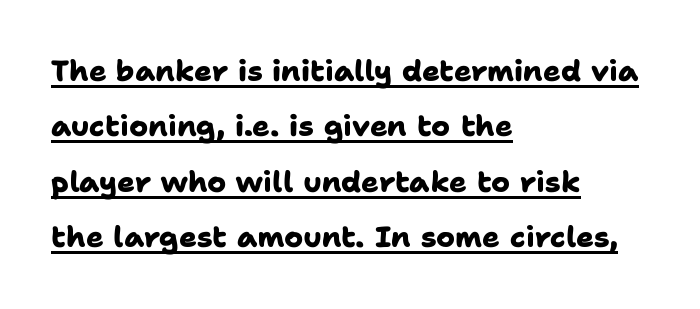
A great deal of white space separates one row of letters from the next. Between one letter and the next there's only the usual sliver of space. Does a line run under the words? Yes, clearly. Regarding serifs, this sample does without them.
